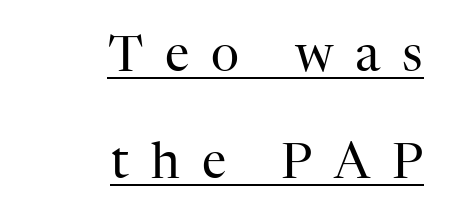
The image shows 49 px regular-weight serif type, upright; set right-aligned, loose line spacing (2.19x), unusually wide letter spacing (+0.45 em), underlined; high stroke contrast and a medium x-height.
